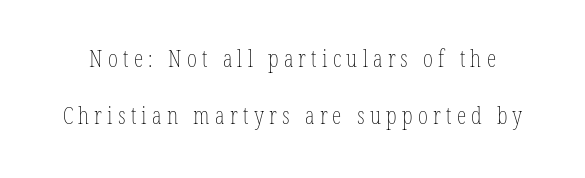
{"italic": "no", "bold": "no", "underline": "no", "line_spacing": "loose", "line_spacing_ratio": 2.36, "letter_spacing": "wide", "letter_spacing_em": 0.22, "glyph_px": 24}
